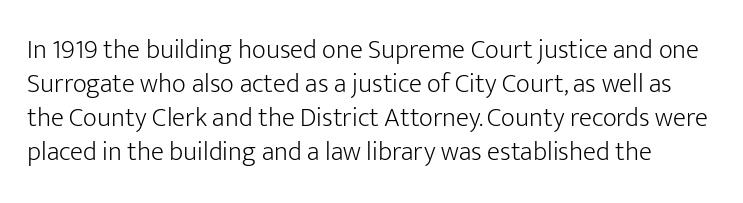
{"italic": "no", "bold": "no", "underline": "no", "line_spacing": "normal", "line_spacing_ratio": 1.26, "letter_spacing": "normal", "letter_spacing_em": 0.0, "glyph_px": 27}
